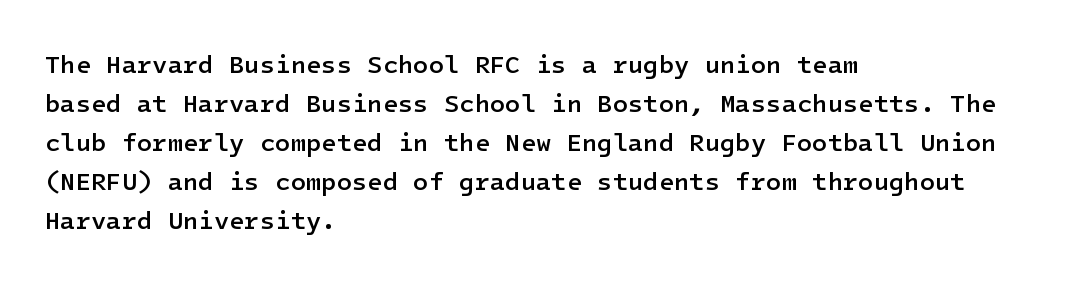
The image shows 25 px text type, upright; set left-aligned, normal line spacing (1.56x), normal letter spacing, not underlined.
